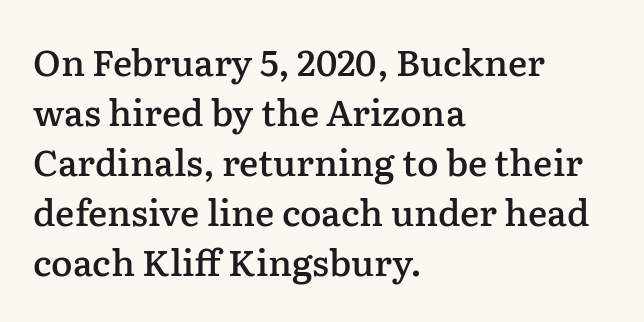
Every character sits straight up, as roman type does. This block has exactly the height ordinary leading produces. Honestly, there is no underline to notice here at all. Note: serifs present on the glyphs.
